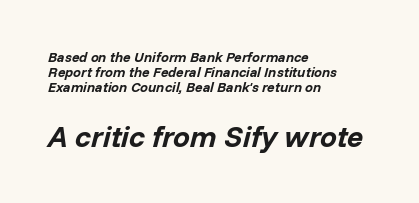
The image shows 30 px bold type, italic (leaning right); set left-aligned, tight line spacing (1.06x), normal letter spacing, not underlined; the second (bottom) block is 2.14x larger; low stroke contrast and a medium x-height.
